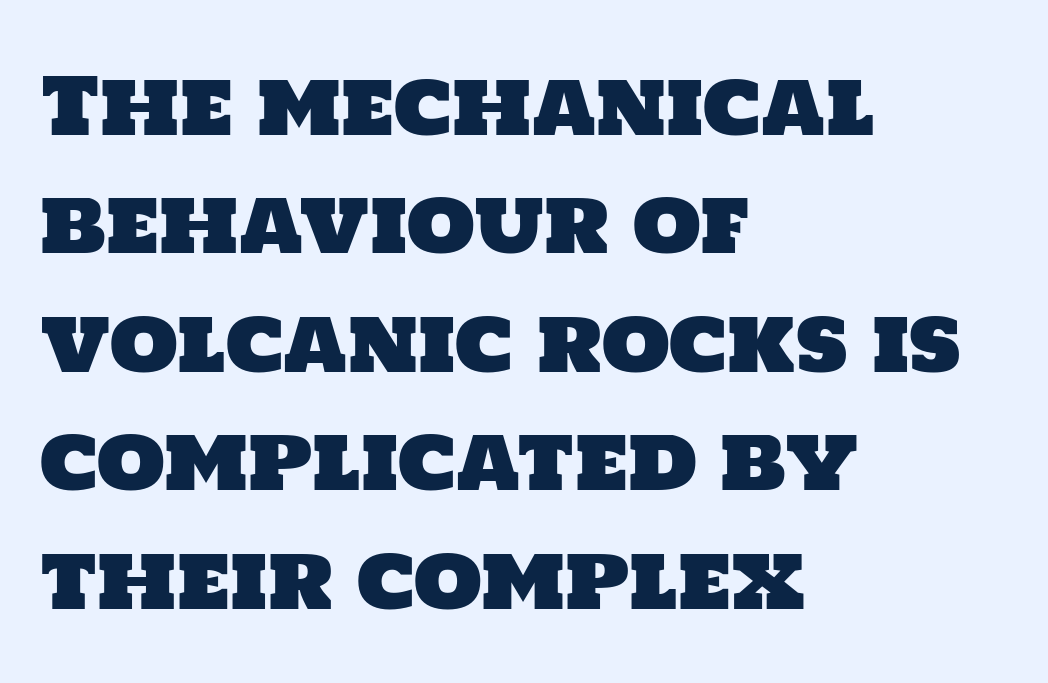
{"serif": "no", "width": "normal", "stroke_contrast": "low", "x_height": "large", "monospaced": "no", "underline": "no", "align": "left", "line_spacing": "normal", "line_spacing_ratio": 1.5, "letter_spacing": "normal", "letter_spacing_em": 0.0, "glyph_px": 79}
